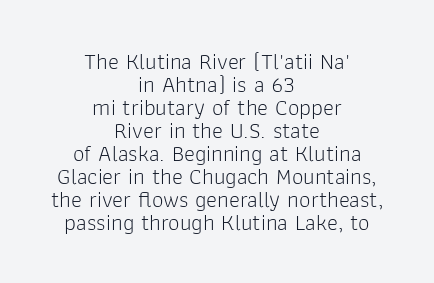
The lines are quadded center. The leading is snug, giving the passage a crowded texture. The passage shown is not bold in any degree. A typesetter would call this zero additional tracking.
